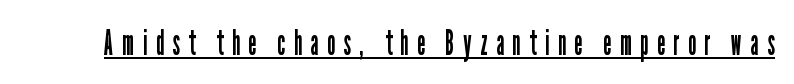
The image shows 36 px regular-weight, condensed sans-serif type, upright; set unusually wide letter spacing (+0.24 em), underlined; low stroke contrast and a medium x-height.
